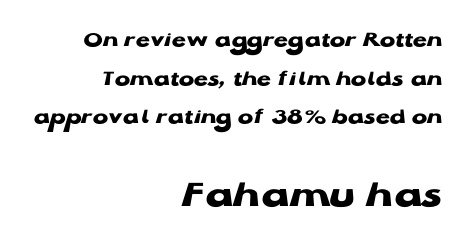
{"serif": "no", "italic": "no", "bold": "yes", "weight": "heavy", "width": "wide", "stroke_contrast": "low", "x_height": "medium", "monospaced": "no", "underline": "no", "align": "right", "line_spacing": "normal", "line_spacing_ratio": 1.68, "letter_spacing": "normal", "letter_spacing_em": 0.0, "larger_block": "second", "size_ratio": 1.74, "glyph_px": 40}
